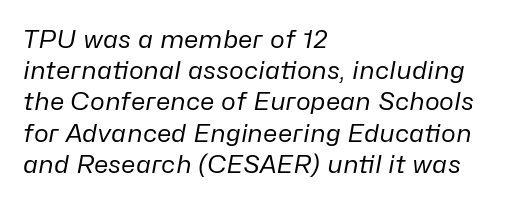
Q: Is the text bold? A: No.
Q: Is the text italic (slanted)? A: Yes, it leans right by about 10 degrees.
Q: Is the text underlined? A: No.
Q: How is the paragraph aligned? A: Left-aligned.
Q: Is the spacing between letters normal or unusually wide? A: Normal.
Q: Is the spacing between lines tight, normal or loose? A: Normal.
